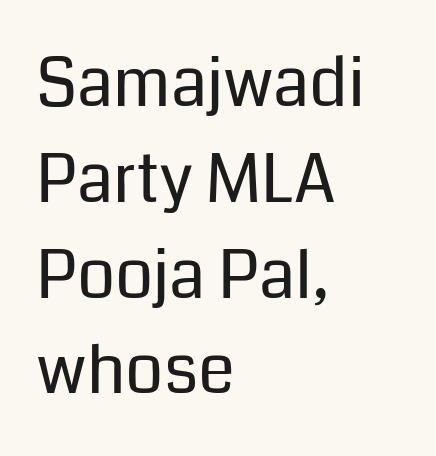
Horizontal bands of white between lines are of average thickness. Is this a fixed-width face? No — the glyphs have proportional, varying widths. Compared with a centered layout, this one pins lines to the left instead. Font category for this specimen: sans-serif. Weight class: somewhere from thin through regular. Every stem runs plumb, perpendicular to the baseline.
